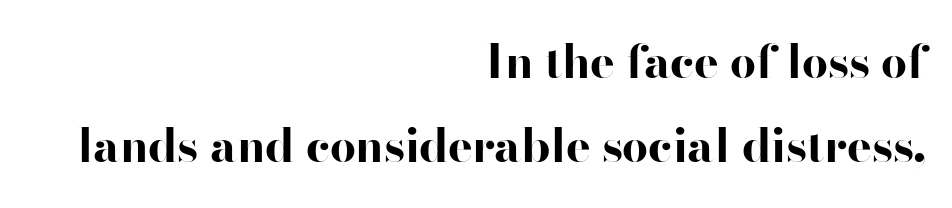
The image shows 46 px bold, wide sans-serif type, upright; set right-aligned, line spacing 1.83x, normal letter spacing, not underlined; high stroke contrast and a small x-height.
